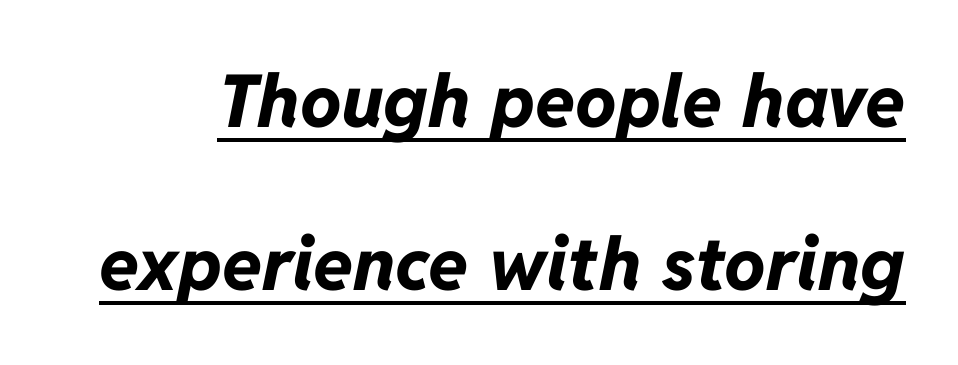
Q: Is the text bold? A: Yes.
Q: Is the text italic (slanted)? A: Yes, it leans right by about 11 degrees.
Q: Is the text underlined? A: Yes.
Q: Is the spacing between letters normal or unusually wide? A: Normal.
Q: Is the spacing between lines tight, normal or loose? A: Loose.
Q: Width (condensed, normal, or wide)? A: Normal.
Q: Stroke contrast? A: Low.
Q: x-height? A: Medium.
Q: Monospaced? A: No.
